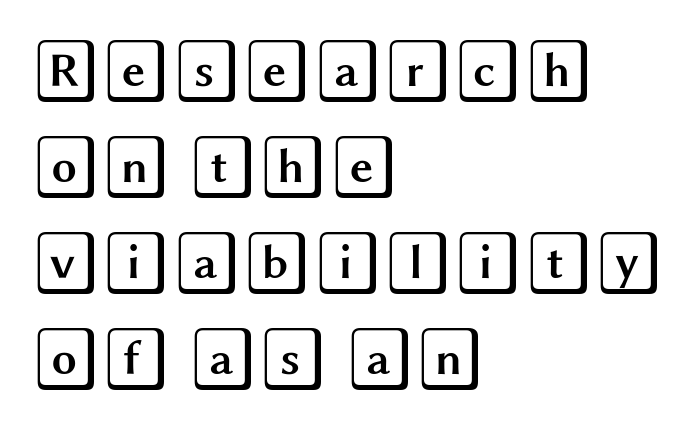
The image shows 64 px wide type, upright; set left-aligned, normal line spacing (1.5x), normal letter spacing, not underlined; a large x-height.
